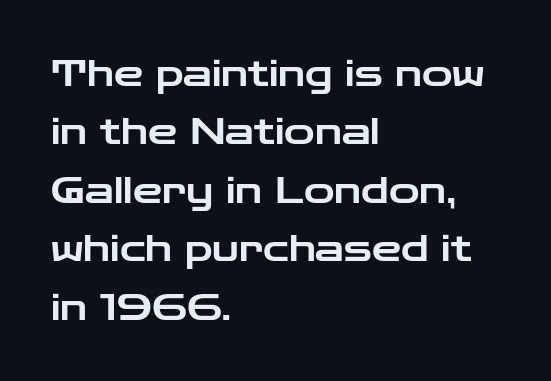
What kind of face is this? One without serifs — a sans. Proportional: the letters do not fall into vertical columns. Decoration check: the copy has no underline. These lines keep a tight, regular rhythm from letter to letter. The type sits square on the baseline with zero lean. The compositor pushed each line to the left boundary.
